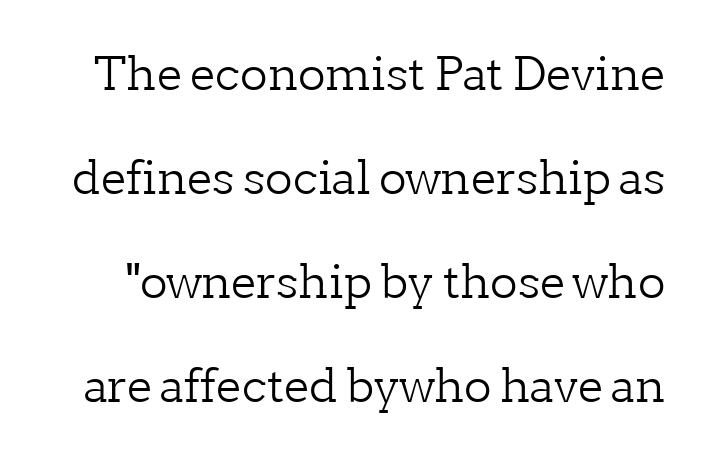
In terms of leading, this rendering errs on the spacious side. The lettering stays uniformly vertical, giving the passage a roman look. Here the designer chose a conventional face with non-uniform glyph widths. Glyph-to-glyph distance matches everyday printed text. Is the type heavy? It reads as light-to-regular instead. The text was rendered using a seriffed face with decorative stroke endings.
